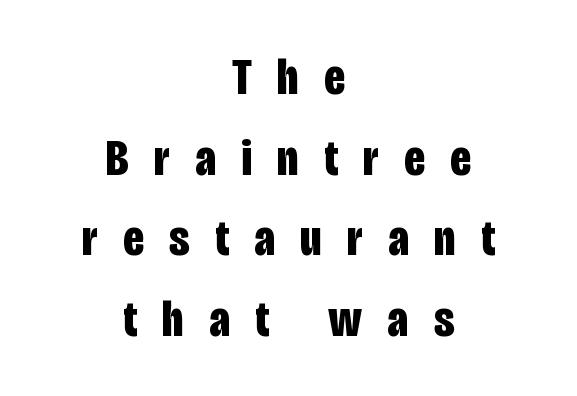
The image shows 52 px bold, condensed sans-serif type, upright; set centered, normal line spacing (1.55x), unusually wide letter spacing (+0.49 em), not underlined; low stroke contrast and a large x-height.
